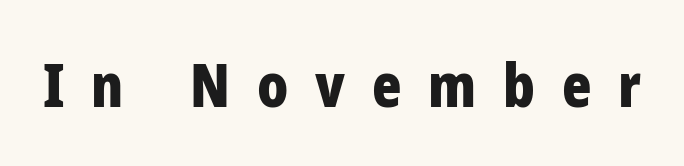
Emphasis by weight is at full strength: bold. You could not count columns in this text — the font is proportionally spaced. Students, note that the glyphs here are deliberately spaced far apart. Posture: upright roman. Look at the bottom of the vertical strokes: they stop flat, with no serifs. Check the space under the baseline: it is left empty.
